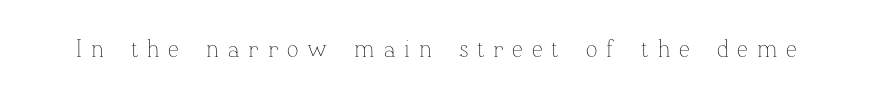
{"italic": "no", "bold": "no", "underline": "no", "letter_spacing": "wide", "letter_spacing_em": 0.37, "glyph_px": 24}
